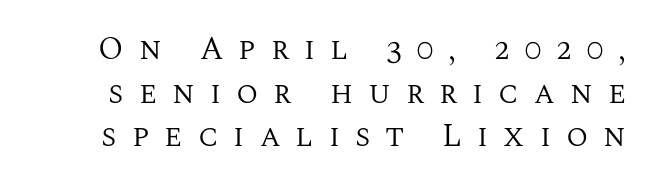
{"serif": "yes", "italic": "no", "bold": "no", "weight": "regular", "width": "normal", "stroke_contrast": "medium", "x_height": "large", "monospaced": "no", "underline": "no", "line_spacing": "normal", "line_spacing_ratio": 1.36, "letter_spacing": "wide", "letter_spacing_em": 0.47, "glyph_px": 32}
